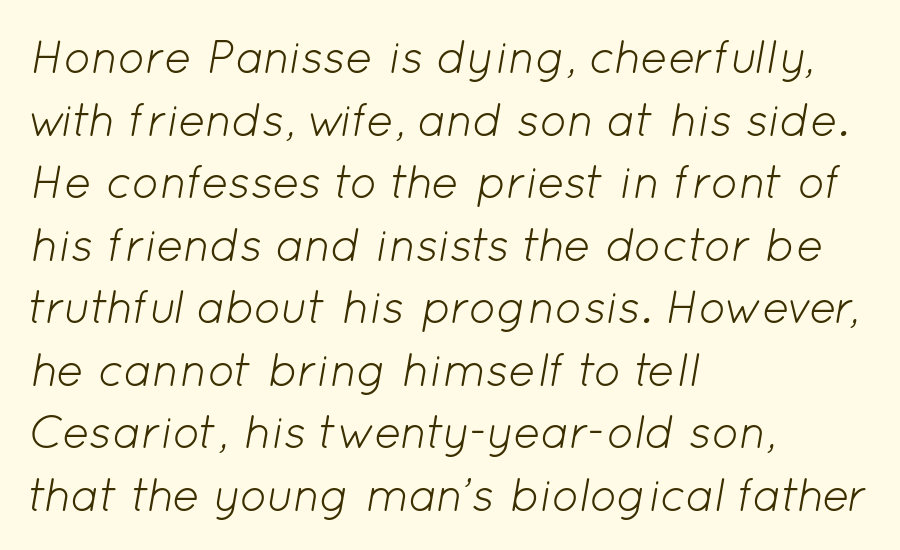
{"italic": "yes", "lean": "right", "slant_degrees": 12, "bold": "no", "weight": "light", "width": "normal", "stroke_contrast": "low", "x_height": "medium", "monospaced": "no", "underline": "no", "align": "left", "line_spacing": "normal", "line_spacing_ratio": 1.36, "letter_spacing": "normal", "letter_spacing_em": 0.0, "glyph_px": 46}
